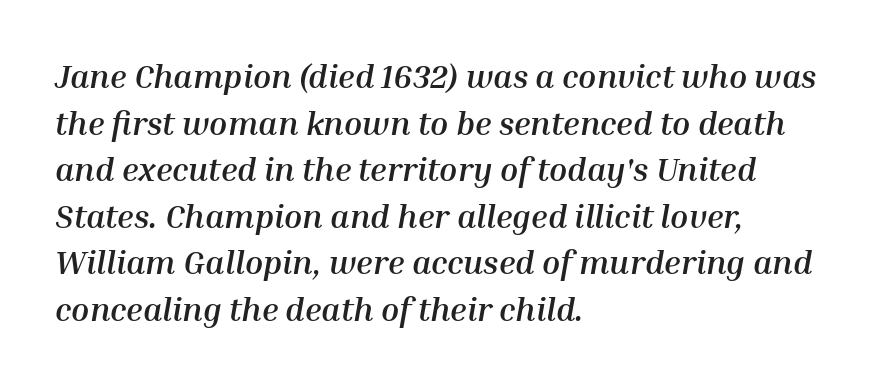
{"italic": "yes", "lean": "right", "slant_degrees": 10, "bold": "yes", "weight": "semibold", "width": "normal", "stroke_contrast": "medium", "x_height": "medium", "monospaced": "no", "underline": "no", "align": "left", "line_spacing": "normal", "line_spacing_ratio": 1.41, "letter_spacing": "normal", "letter_spacing_em": 0.0, "glyph_px": 33}
